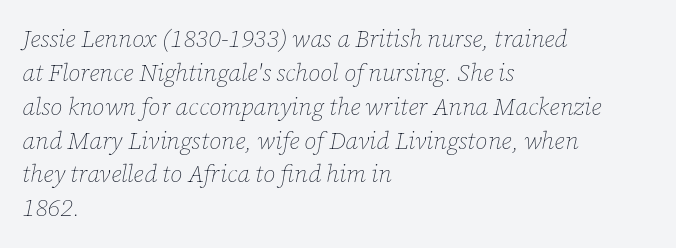
The image shows 24 px text type, italic (leaning right); set left-aligned, normal line spacing (1.41x), normal letter spacing, not underlined.
